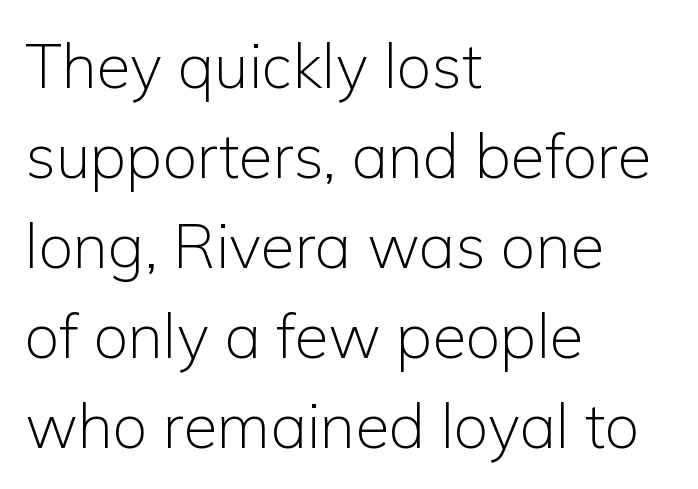
The axis of the letterforms is exactly vertical. Students, note that the glyphs here touch the page at normal intervals. One glance says typical: line gaps are just what's usual. Each letter keeps its own natural width here, so spacing adapts to shape.
